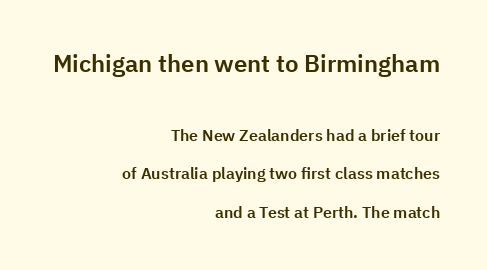
Q: Is the text italic (slanted)? A: No, it is upright.
Q: Is the text underlined? A: No.
Q: How is the paragraph aligned? A: Right-aligned.
Q: Is the spacing between letters normal or unusually wide? A: Normal.
Q: Is the spacing between lines tight, normal or loose? A: Loose.
Q: Which block of text is set in a larger size, the first (top) or the second (bottom)? A: The first (top) one.
